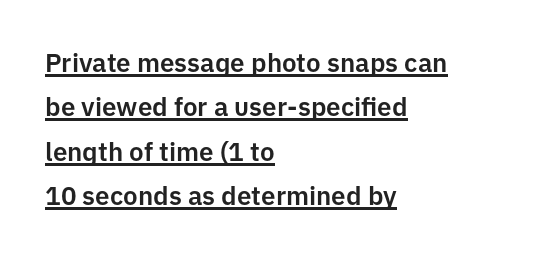
Default kerning and tracking; the words read as compact shapes. This sample carries an underscore along the baseline area. Tall strokes in this sample are plumb rather than angled. Short and long lines alike share a common starting point at left.
